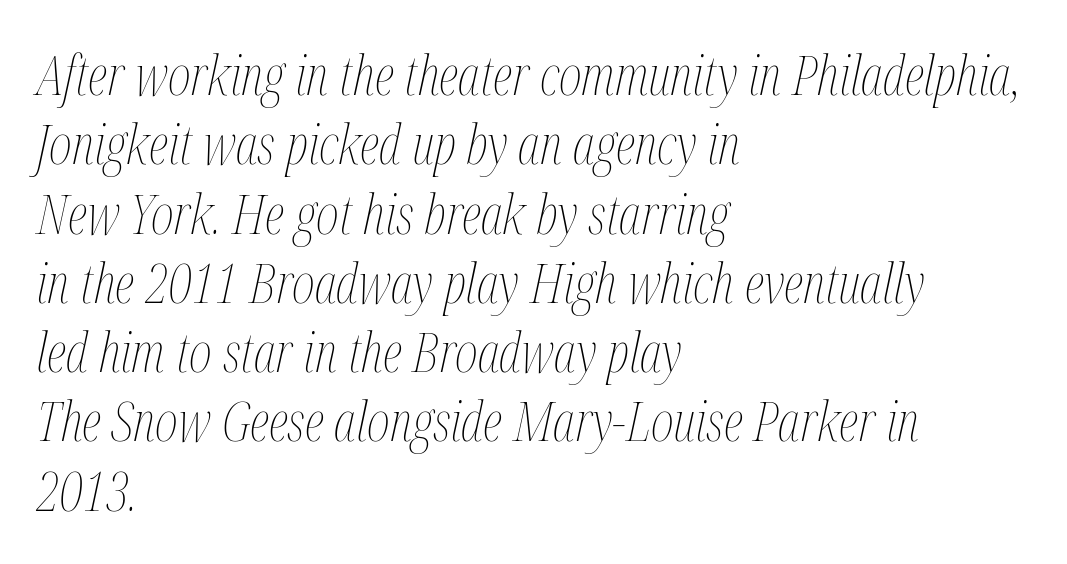
Q: Is the text bold? A: No.
Q: Is the text italic (slanted)? A: Yes, it leans right by about 12 degrees.
Q: Is the text underlined? A: No.
Q: How is the paragraph aligned? A: Left-aligned.
Q: Is the spacing between letters normal or unusually wide? A: Normal.
Q: Is the spacing between lines tight, normal or loose? A: Normal.
Q: Width (condensed, normal, or wide)? A: Condensed.
Q: Stroke contrast? A: Medium.
Q: x-height? A: Medium.
Q: Monospaced? A: No.
